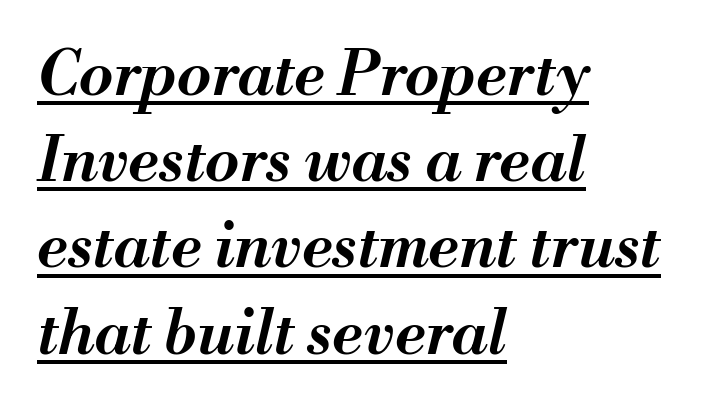
The typesetter has applied underlining to the passage shown. Standard letterfit; no display-style spreading of the glyphs. Spacing verdict: proportional, widths tailored to each character. If you drew a ruler down the left edge, every line would touch it. Leading: standard. Rendered with sloped, italic letterforms.
